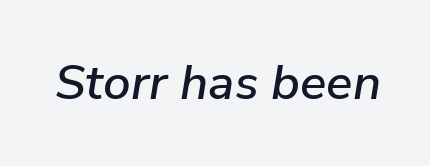
Here the designer chose a conventional face with non-uniform glyph widths. Standard letterfit; no display-style spreading of the glyphs. Each row of text sits above clean, open space. It's the slanting kind of type.
